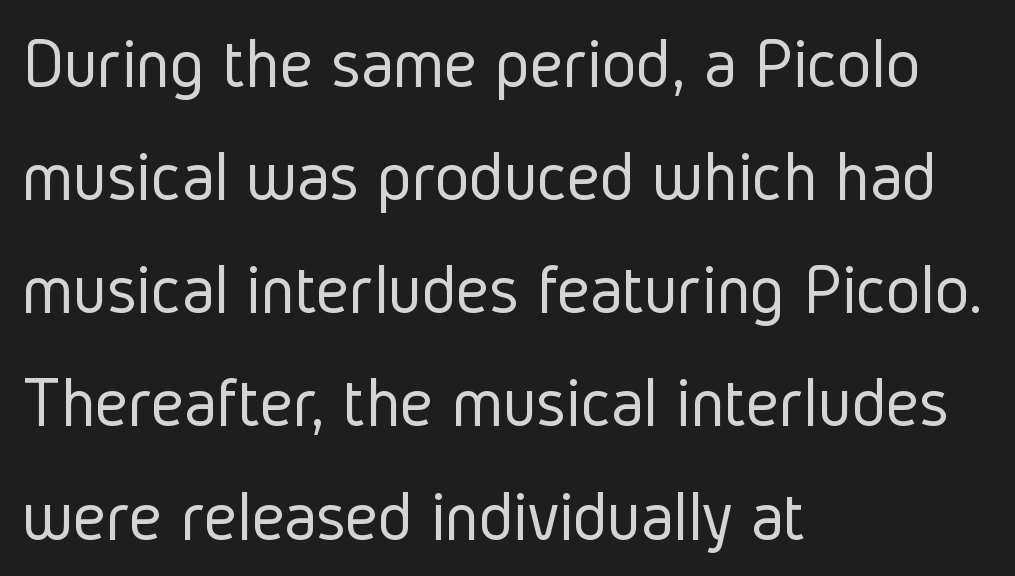
The image shows 73 px light, condensed sans-serif type, upright; set left-aligned, normal line spacing (1.55x), normal letter spacing, not underlined; low stroke contrast and a medium x-height.
